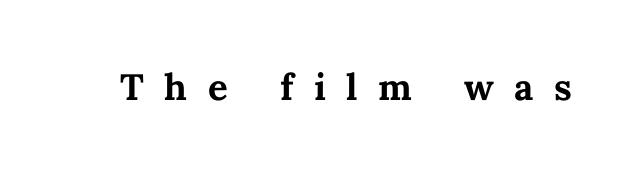
{"italic": "no", "bold": "yes", "weight": "semibold", "width": "normal", "stroke_contrast": "medium", "x_height": "medium", "monospaced": "no", "underline": "no", "letter_spacing": "wide", "letter_spacing_em": 0.42, "glyph_px": 49}
